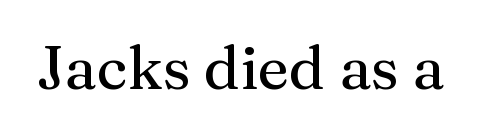
The image shows 60 px serif type, upright; set normal letter spacing, not underlined; medium stroke contrast and a medium x-height.
